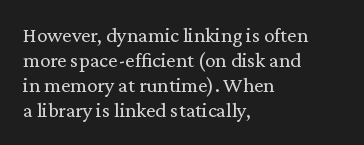
The image shows 21 px text type, upright; set left-aligned, line spacing 1.19x, normal letter spacing, not underlined.
